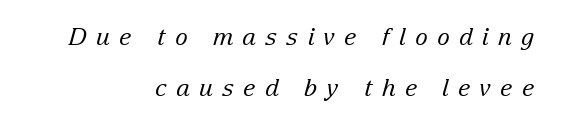
Q: Is the text bold? A: No.
Q: Is the text italic (slanted)? A: Yes, it leans right by about 15 degrees.
Q: Is the text underlined? A: No.
Q: How is the paragraph aligned? A: Right-aligned.
Q: Is the spacing between letters normal or unusually wide? A: Unusually wide.
Q: Is the spacing between lines tight, normal or loose? A: Loose.
